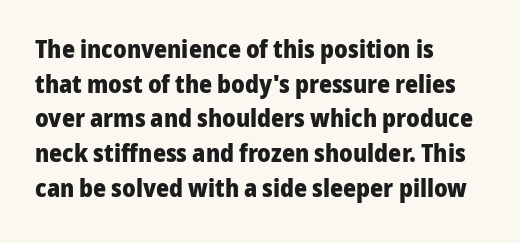
The image shows 25 px bold type, upright; set left-aligned, normal line spacing (1.39x), normal letter spacing, not underlined.
